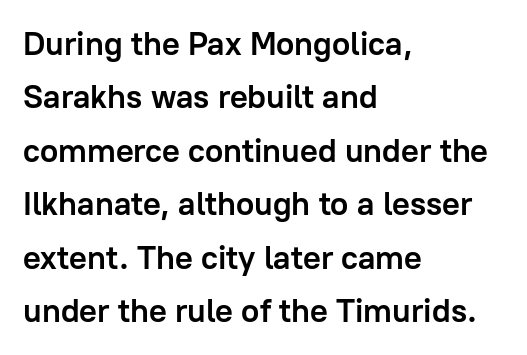
Looks like regular typesetting: each glyph gets only the width it needs. This sample uses a sans-serif face. The typesetter chose a ragged-right arrangement here. I'd describe the lettering as bold — thick and assertive.
